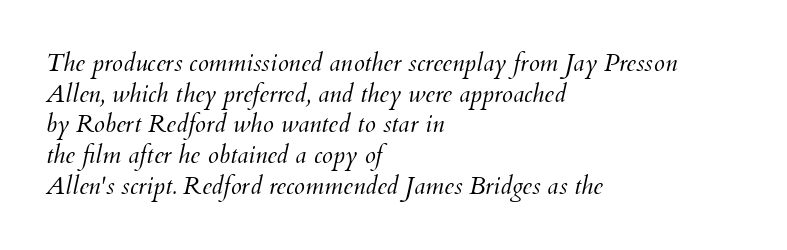
The image shows 25 px text type, italic (leaning right); set left-aligned, line spacing 1.23x, normal letter spacing, not underlined.
